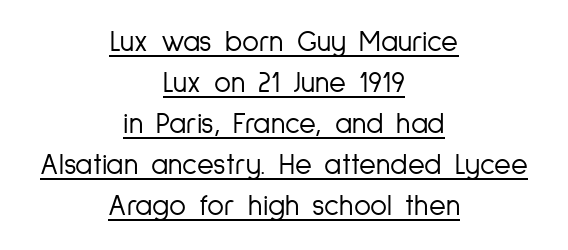
{"serif": "no", "italic": "no", "bold": "no", "weight": "light", "width": "condensed", "stroke_contrast": "low", "x_height": "medium", "monospaced": "no", "underline": "yes", "align": "center", "line_spacing": "normal", "line_spacing_ratio": 1.41, "letter_spacing": "normal", "letter_spacing_em": 0.0, "glyph_px": 29}
